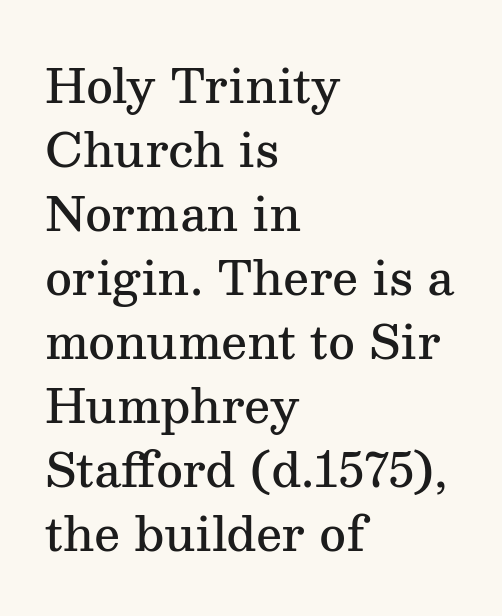
The specimen reads as upright at a glance. The text block is weighted toward the left margin, trailing off unevenly rightward. There is no visible air inserted between adjacent glyphs. Stems and bowls a touch heavier than normal — semibold. Line spacing here is normal. These lines are composed in type with serifs.
